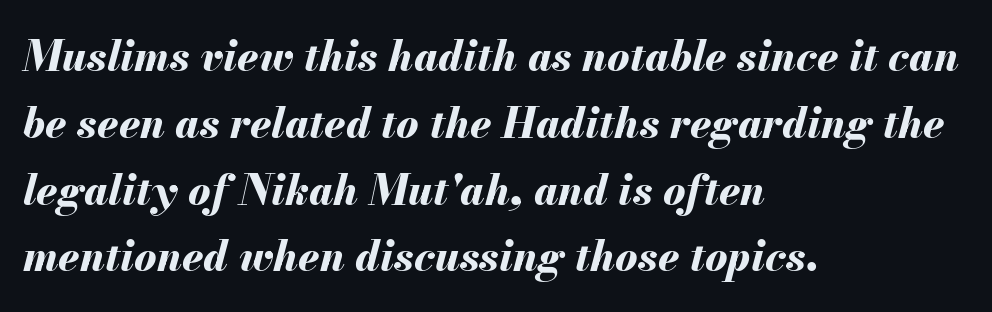
The block of text has a typical density, with ordinary space between rows. This rendering leaves character spacing at its baseline value. Rule under the text: the space is simply empty. The paragraph has a hard left edge and a soft right edge.
